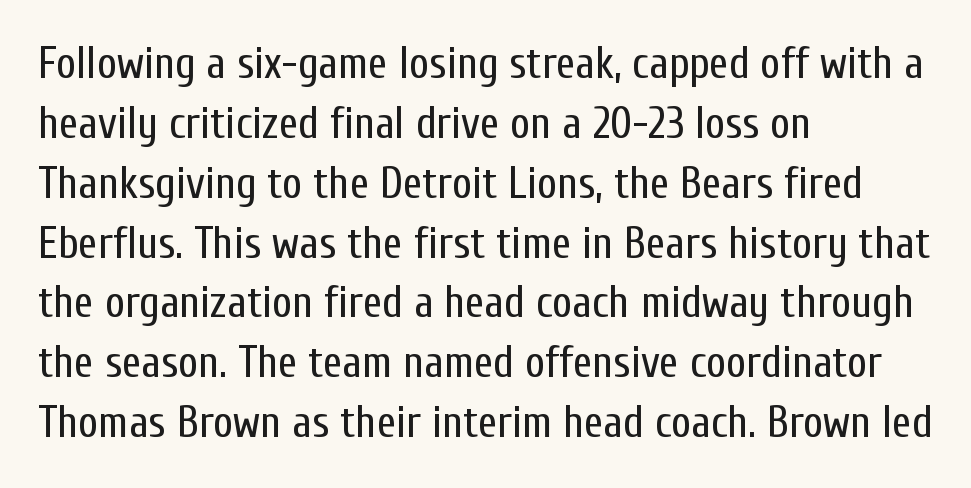
{"serif": "no", "italic": "no", "bold": "no", "weight": "regular", "width": "condensed", "stroke_contrast": "low", "x_height": "medium", "monospaced": "no", "underline": "no", "align": "left", "line_spacing": "normal", "line_spacing_ratio": 1.36, "letter_spacing": "normal", "letter_spacing_em": 0.0, "glyph_px": 44}
